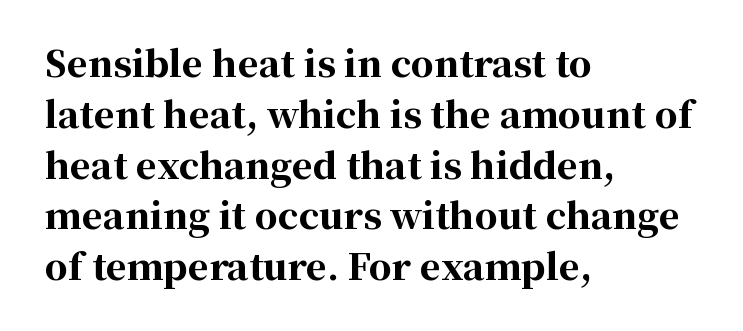
The image shows 36 px bold serif type, upright; set left-aligned, normal line spacing (1.41x), normal letter spacing, not underlined; high stroke contrast and a medium x-height.
